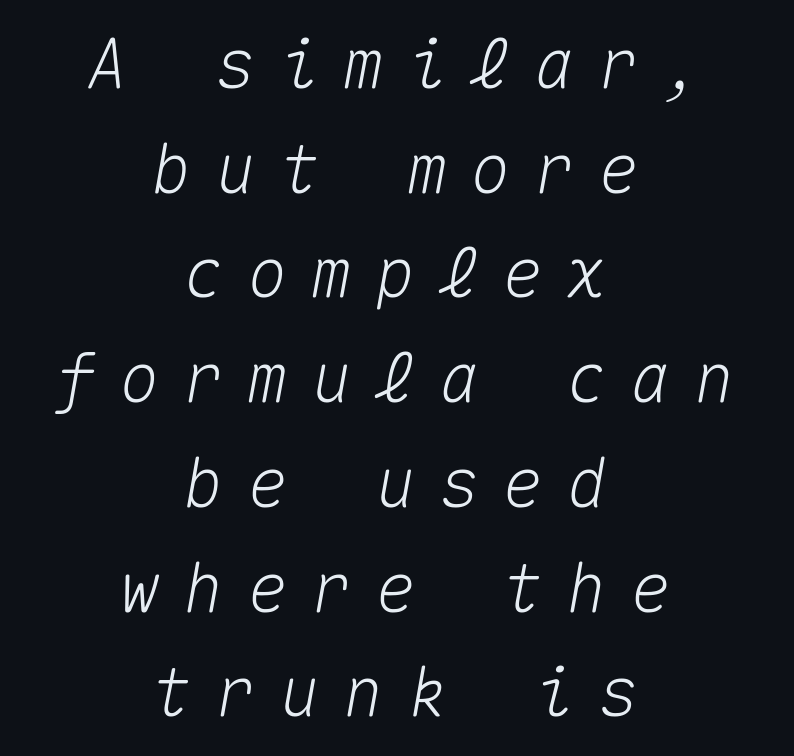
{"italic": "yes", "lean": "right", "slant_degrees": 10, "width": "normal", "stroke_contrast": "medium", "x_height": "medium", "monospaced": "yes", "underline": "no", "align": "center", "line_spacing": "normal", "line_spacing_ratio": 1.54, "letter_spacing": "wide", "letter_spacing_em": 0.34, "glyph_px": 68}
